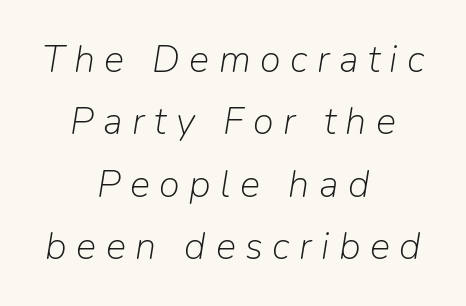
Q: Is the text bold? A: No.
Q: Is the text italic (slanted)? A: Yes, it leans right by about 9 degrees.
Q: Is the text underlined? A: No.
Q: How is the paragraph aligned? A: Centered.
Q: Is the spacing between letters normal or unusually wide? A: Unusually wide.
Q: Is the spacing between lines tight, normal or loose? A: Normal.
Q: Width (condensed, normal, or wide)? A: Normal.
Q: Stroke contrast? A: Low.
Q: x-height? A: Medium.
Q: Monospaced? A: No.
